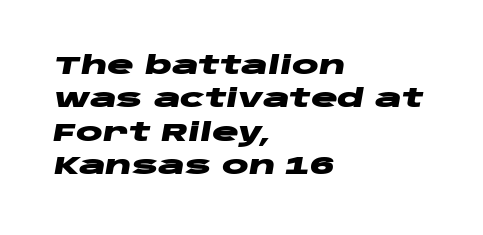
The image shows 25 px bold type, italic (leaning right); set left-aligned, normal line spacing (1.34x), normal letter spacing, not underlined.
